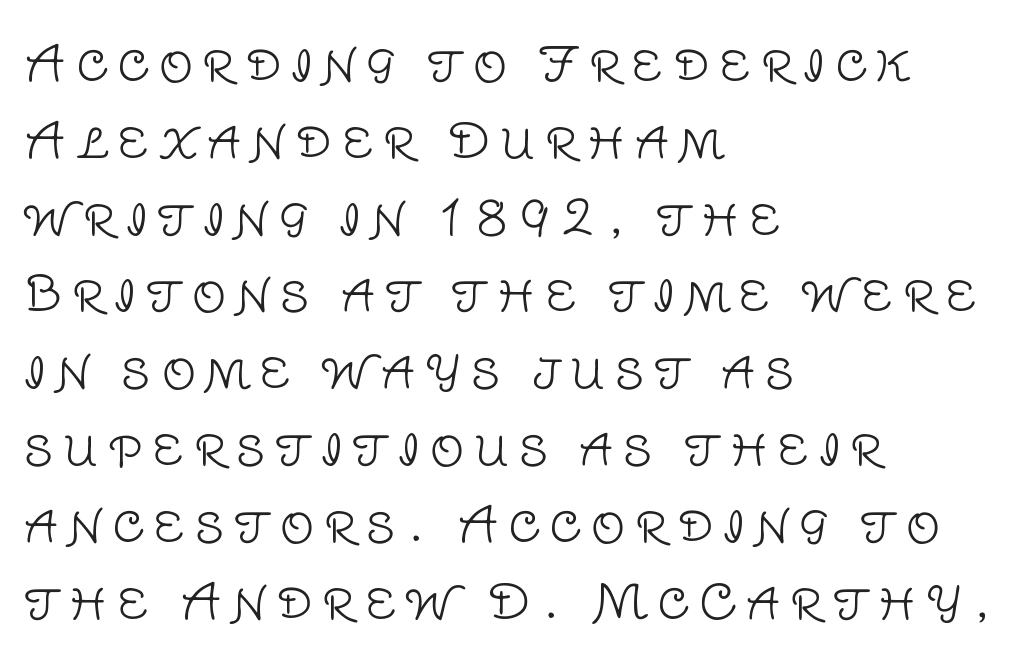
Underline: absent. The rendering shows plain stroke endings on the letterforms — a sans-serif design. A student would call this left alignment; a typographer would say flush left, rag right. Note the varied advance widths — an 'i' is clearly narrower than an 'm'.
